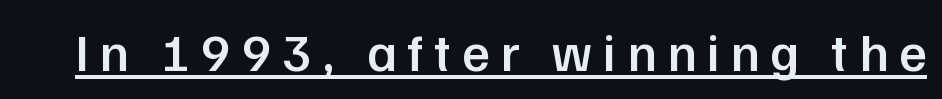
The image shows 53 px semibold sans-serif type, upright; set unusually wide letter spacing (+0.2 em), underlined; low stroke contrast and a medium x-height.
